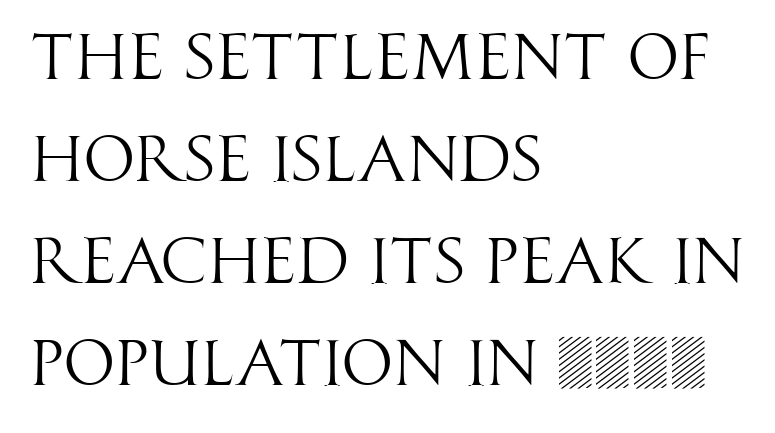
The image shows 65 px light, condensed sans-serif type, upright; set left-aligned, normal line spacing (1.57x), normal letter spacing, not underlined; high stroke contrast and a large x-height.
